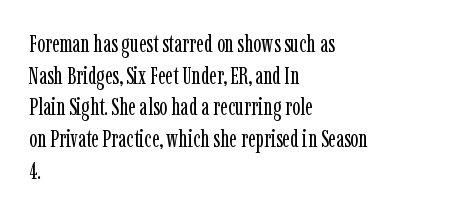
{"italic": "no", "bold": "no", "underline": "no", "align": "left", "line_spacing": "normal", "line_spacing_ratio": 1.32, "letter_spacing": "normal", "letter_spacing_em": 0.0, "glyph_px": 24}
